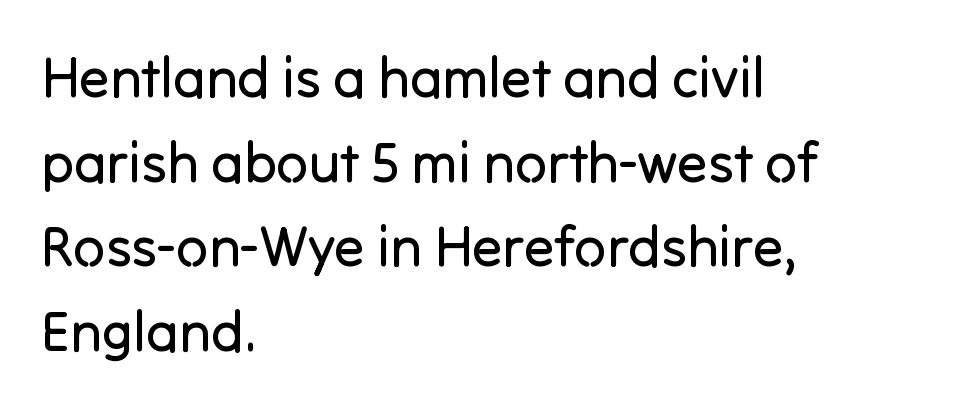
Q: Is the text bold? A: No.
Q: Is the text italic (slanted)? A: No, it is upright.
Q: Is the typeface a serif or a sans-serif typeface? A: Sans-serif.
Q: Is the text underlined? A: No.
Q: How is the paragraph aligned? A: Left-aligned.
Q: Is the spacing between letters normal or unusually wide? A: Normal.
Q: Is the spacing between lines tight, normal or loose? A: Normal.
Q: Width (condensed, normal, or wide)? A: Normal.
Q: Stroke contrast? A: Low.
Q: x-height? A: Medium.
Q: Monospaced? A: No.
